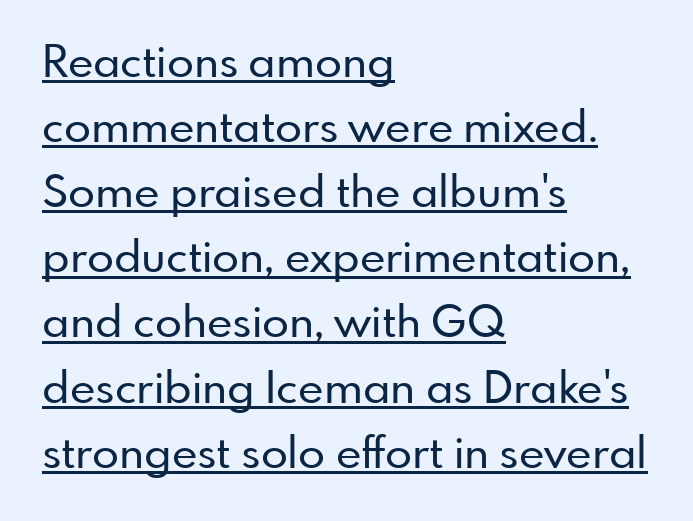
Regarding leading, the lines here are spaced in the standard way. Caption: multi-line text, flush left, ragged right. Honestly, the letter spacing is just normal — you wouldn't notice it. The passage shown is underscored from start to finish. The characters display no serif detailing; their extremities are plain. The face used here is proportionally spaced, like ordinary book or web type.
